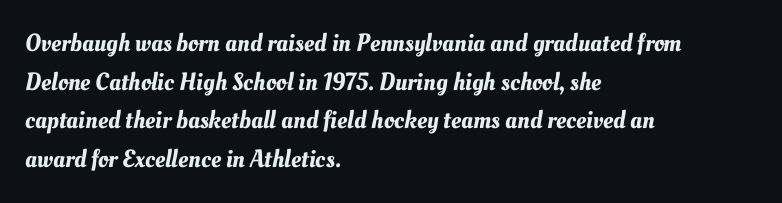
Q: Is the text underlined? A: No.
Q: How is the paragraph aligned? A: Left-aligned.
Q: Is the spacing between letters normal or unusually wide? A: Normal.
Q: Is the spacing between lines tight, normal or loose? A: Normal.
